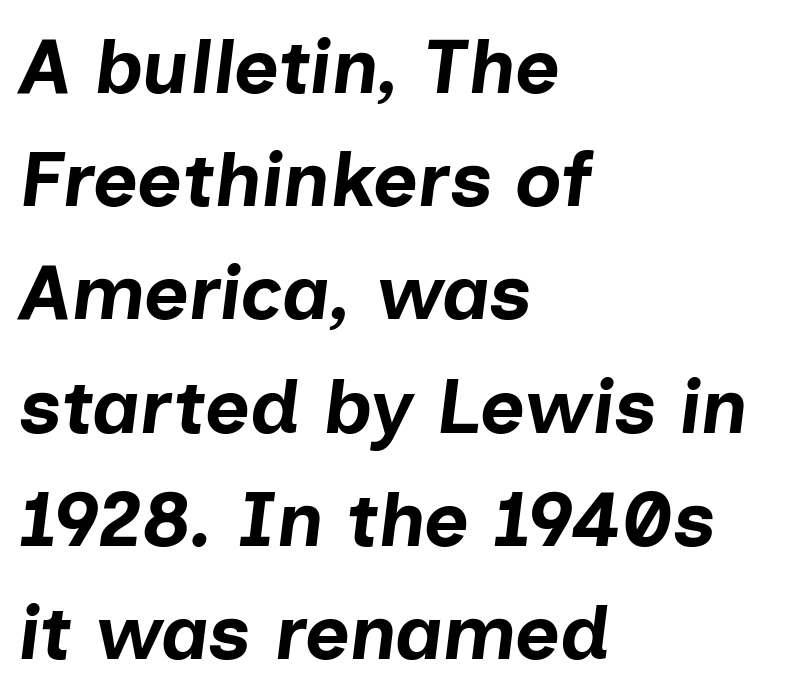
Q: Is the text bold? A: Yes.
Q: Is the text italic (slanted)? A: Yes, it leans right by about 7 degrees.
Q: Is the text underlined? A: No.
Q: How is the paragraph aligned? A: Left-aligned.
Q: Is the spacing between letters normal or unusually wide? A: Normal.
Q: Is the spacing between lines tight, normal or loose? A: Normal.
Q: Width (condensed, normal, or wide)? A: Normal.
Q: Stroke contrast? A: Low.
Q: x-height? A: Medium.
Q: Monospaced? A: No.
